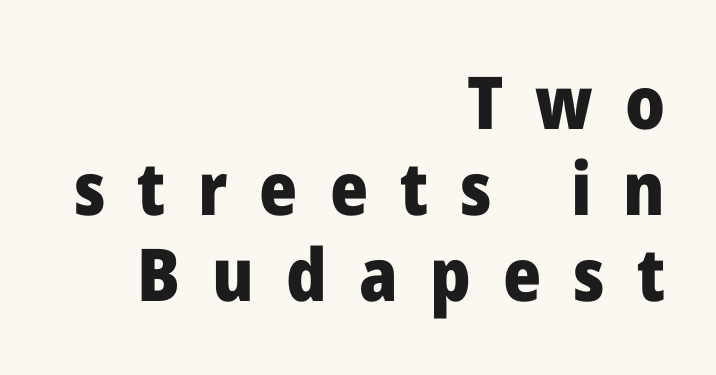
Q: Is the text bold? A: Yes.
Q: Is the text italic (slanted)? A: No, it is upright.
Q: Is the typeface a serif or a sans-serif typeface? A: Sans-serif.
Q: Is the text underlined? A: No.
Q: How is the paragraph aligned? A: Right-aligned.
Q: Is the spacing between letters normal or unusually wide? A: Unusually wide.
Q: Width (condensed, normal, or wide)? A: Normal.
Q: Stroke contrast? A: Low.
Q: x-height? A: Medium.
Q: Monospaced? A: No.
